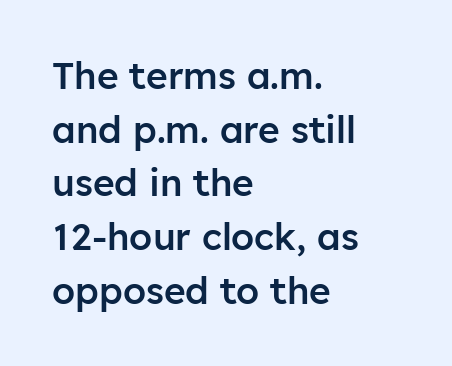
The image shows 37 px semibold sans-serif type, upright; set left-aligned, normal line spacing (1.45x), normal letter spacing, not underlined; low stroke contrast and a medium x-height.
